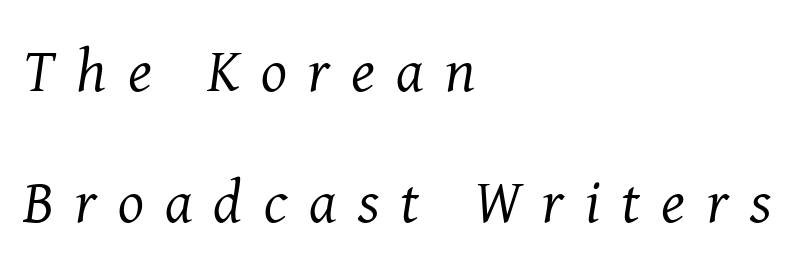
Q: Is the text bold? A: No.
Q: Is the text italic (slanted)? A: Yes, it leans right by about 8 degrees.
Q: Is the typeface a serif or a sans-serif typeface? A: Serif.
Q: Is the text underlined? A: No.
Q: How is the paragraph aligned? A: Left-aligned.
Q: Is the spacing between letters normal or unusually wide? A: Unusually wide.
Q: Is the spacing between lines tight, normal or loose? A: Loose.
Q: Width (condensed, normal, or wide)? A: Normal.
Q: Stroke contrast? A: Medium.
Q: x-height? A: Medium.
Q: Monospaced? A: No.
